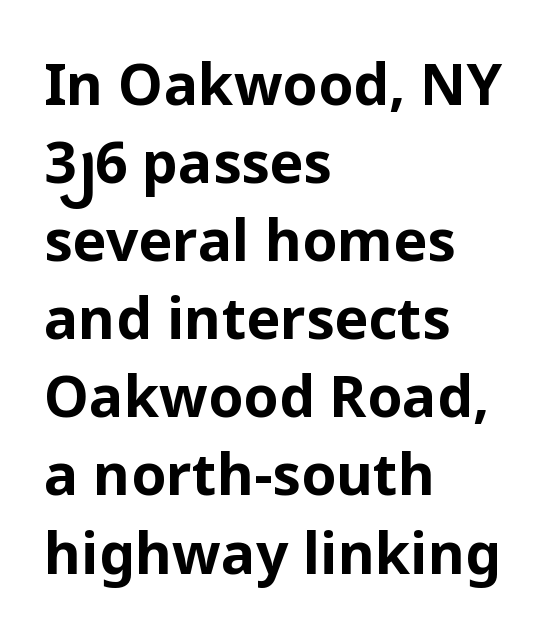
Q: Is the text bold? A: Yes.
Q: Is the text italic (slanted)? A: No, it is upright.
Q: Is the typeface a serif or a sans-serif typeface? A: Sans-serif.
Q: Is the text underlined? A: No.
Q: How is the paragraph aligned? A: Left-aligned.
Q: Is the spacing between letters normal or unusually wide? A: Normal.
Q: Is the spacing between lines tight, normal or loose? A: Normal.
Q: Width (condensed, normal, or wide)? A: Normal.
Q: Stroke contrast? A: Low.
Q: x-height? A: Medium.
Q: Monospaced? A: No.
